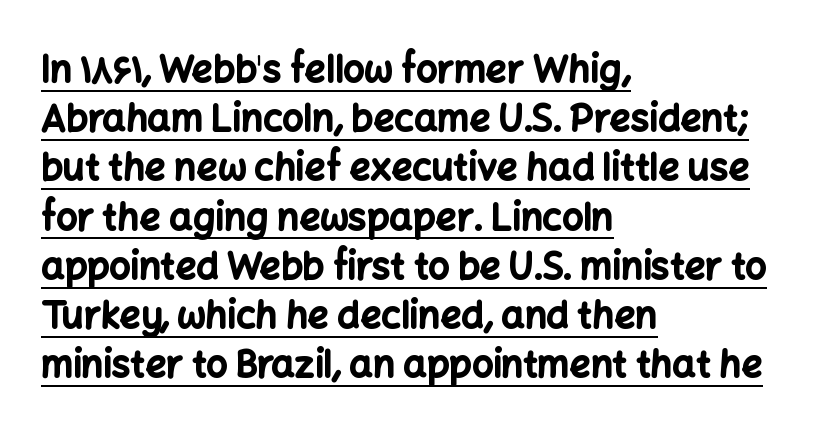
The image shows 37 px bold sans-serif type, upright; set left-aligned, normal line spacing (1.33x), normal letter spacing, underlined; low stroke contrast and a medium x-height.
